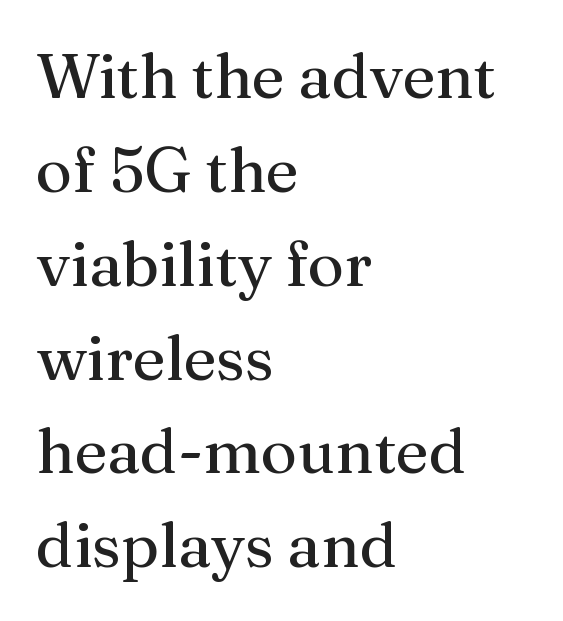
The image shows 63 px regular-weight serif type, upright; set left-aligned, normal line spacing (1.49x), normal letter spacing, not underlined; medium stroke contrast and a medium x-height.
